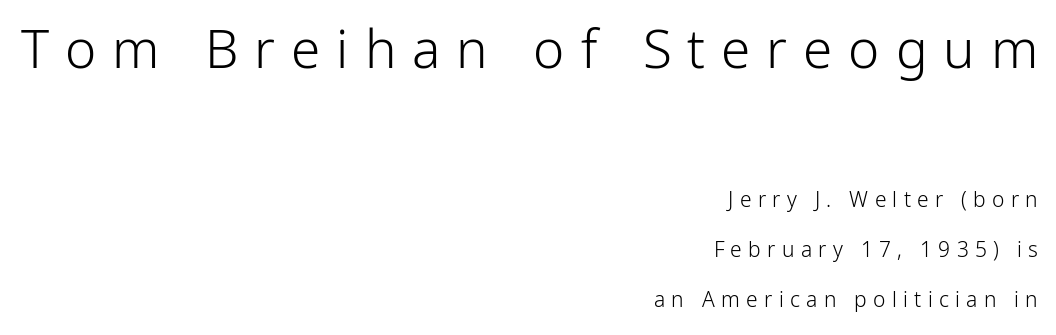
{"serif": "no", "italic": "no", "bold": "no", "weight": "light", "width": "normal", "stroke_contrast": "low", "x_height": "medium", "monospaced": "no", "underline": "no", "align": "right", "line_spacing": "loose", "line_spacing_ratio": 2.39, "letter_spacing": "wide", "letter_spacing_em": 0.3, "larger_block": "first", "size_ratio": 2.52, "glyph_px": 53}
